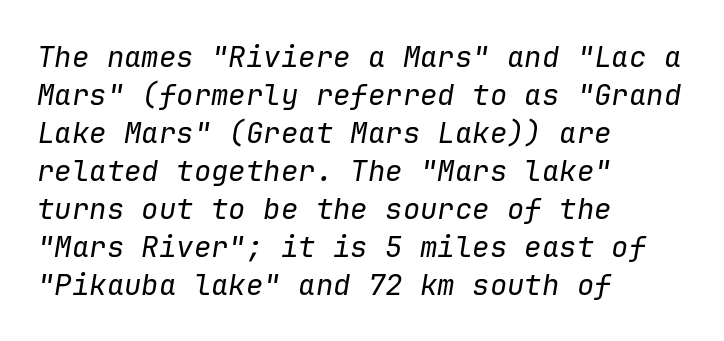
{"italic": "yes", "lean": "right", "slant_degrees": 9, "bold": "no", "weight": "regular", "width": "normal", "stroke_contrast": "low", "x_height": "medium", "monospaced": "yes", "underline": "no", "align": "left", "line_spacing": "normal", "line_spacing_ratio": 1.31, "letter_spacing": "normal", "letter_spacing_em": 0.0, "glyph_px": 29}
